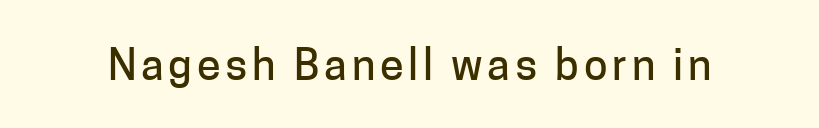
The image shows 43 px sans-serif type, upright; set not underlined; low stroke contrast and a medium x-height.
